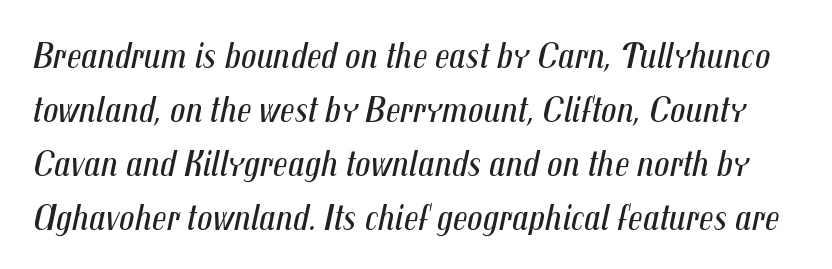
The image shows 38 px regular-weight, condensed type, italic (leaning right); set normal line spacing (1.42x), normal letter spacing, not underlined; medium stroke contrast and a medium x-height.
